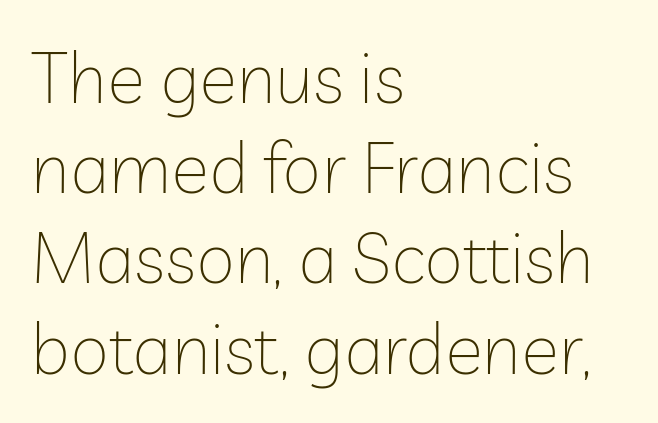
The image shows 71 px thin sans-serif type, upright; set left-aligned, normal line spacing (1.27x), normal letter spacing, not underlined; low stroke contrast and a medium x-height.
